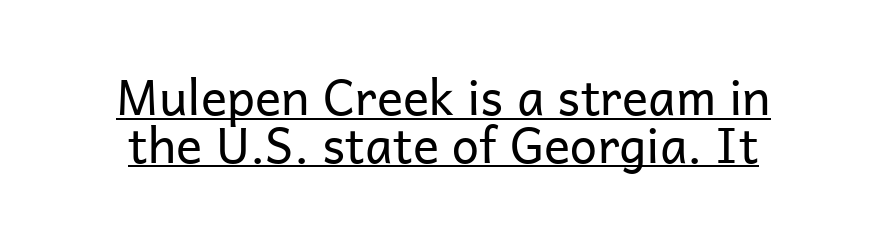
Q: Is the text bold? A: No.
Q: Is the text italic (slanted)? A: No, it is upright.
Q: Is the typeface a serif or a sans-serif typeface? A: Sans-serif.
Q: Is the text underlined? A: Yes.
Q: How is the paragraph aligned? A: Centered.
Q: Is the spacing between letters normal or unusually wide? A: Normal.
Q: Is the spacing between lines tight, normal or loose? A: Tight.
Q: Width (condensed, normal, or wide)? A: Normal.
Q: Stroke contrast? A: Low.
Q: x-height? A: Medium.
Q: Monospaced? A: No.
